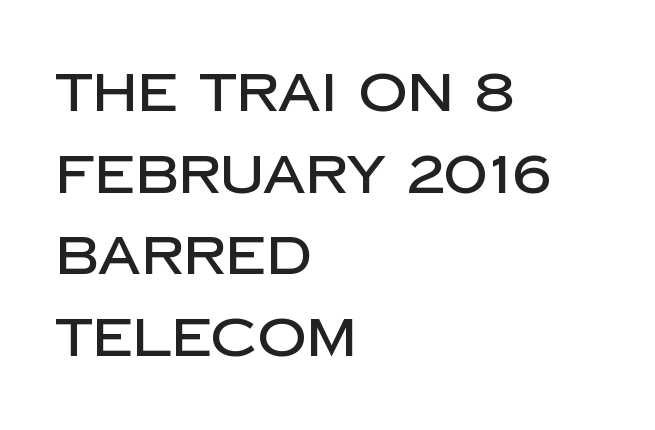
The designer left line spacing at the default. Proportional: the letters do not fall into vertical columns. The type sits square on the baseline with zero lean. The rag falls on the right side of this text block. Plain, unruled lines of type.
